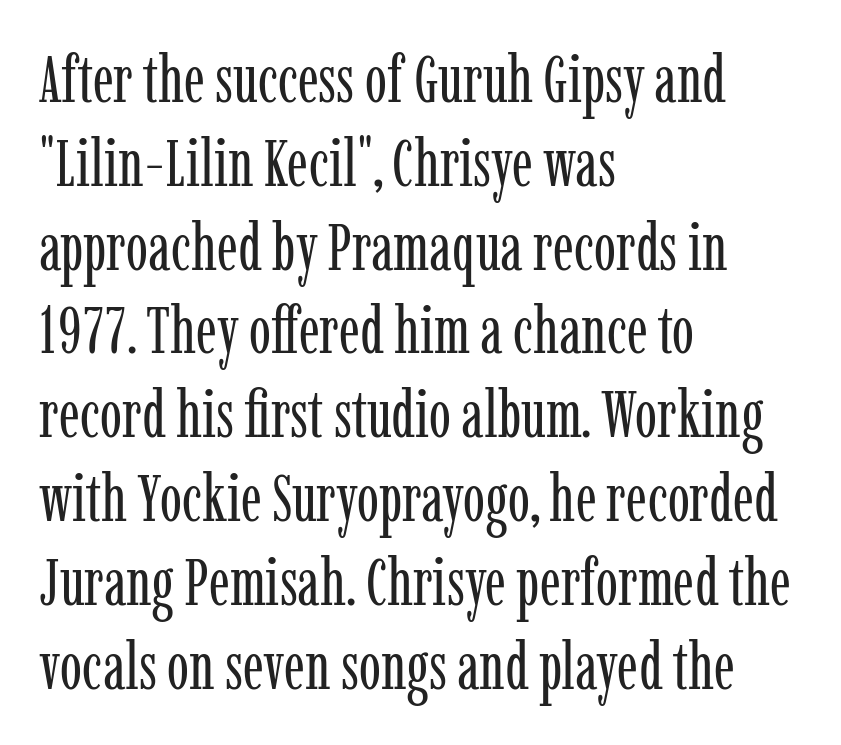
The image shows 66 px regular-weight, condensed serif type, upright; set left-aligned, normal line spacing (1.27x), normal letter spacing, not underlined; low stroke contrast and a medium x-height.
